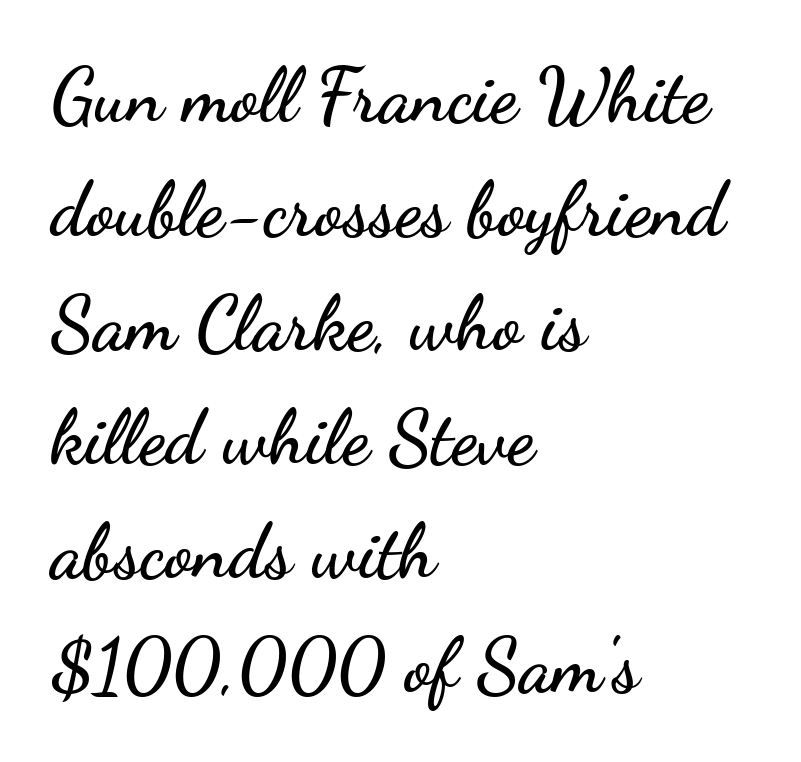
A typesetter would call this proportional, since set widths differ per character. Quick note: interline space is typical. Note: no serifs on the glyphs. Which margin do the lines hug? The left one — the right edge is uneven.
